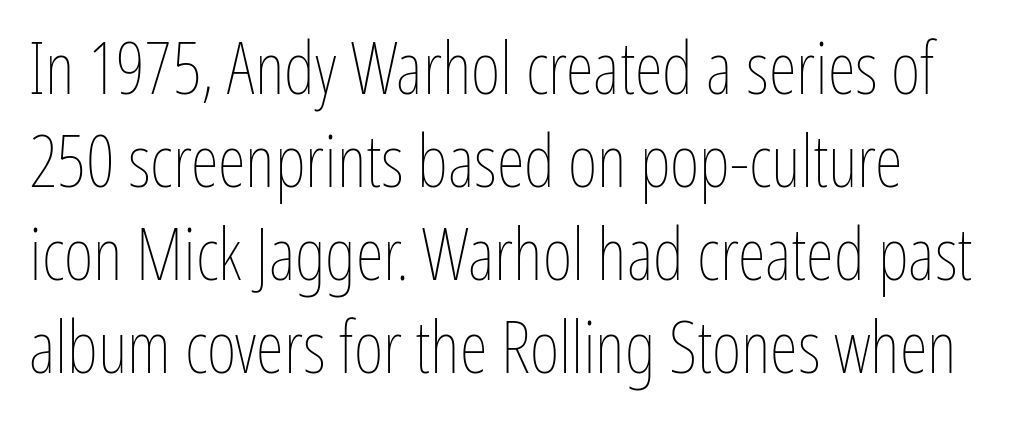
This rendering features lettering with no underline. Between one letter and the next there's only the usual sliver of space. Is the type heavy? It reads as light-to-regular instead. Regarding leading, the lines here are spaced in the standard way.
